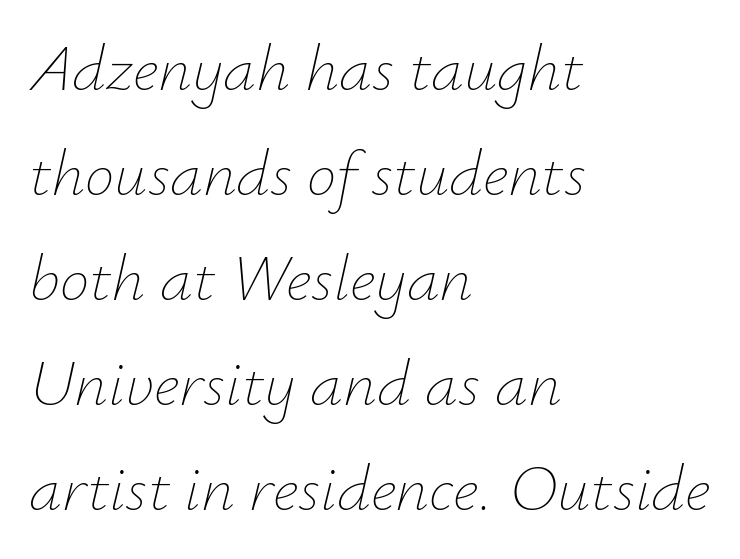
The image shows 66 px thin type, italic (leaning right); set left-aligned, normal line spacing (1.59x), normal letter spacing, not underlined; low stroke contrast and a small x-height.
